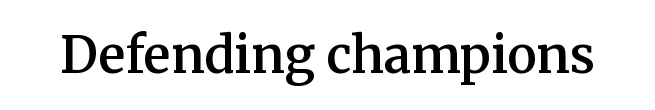
Q: Is the text bold? A: Semi-bold.
Q: Is the text italic (slanted)? A: No, it is upright.
Q: Is the typeface a serif or a sans-serif typeface? A: Serif.
Q: Is the text underlined? A: No.
Q: Is the spacing between letters normal or unusually wide? A: Normal.
Q: Width (condensed, normal, or wide)? A: Normal.
Q: Stroke contrast? A: Medium.
Q: x-height? A: Medium.
Q: Monospaced? A: No.
